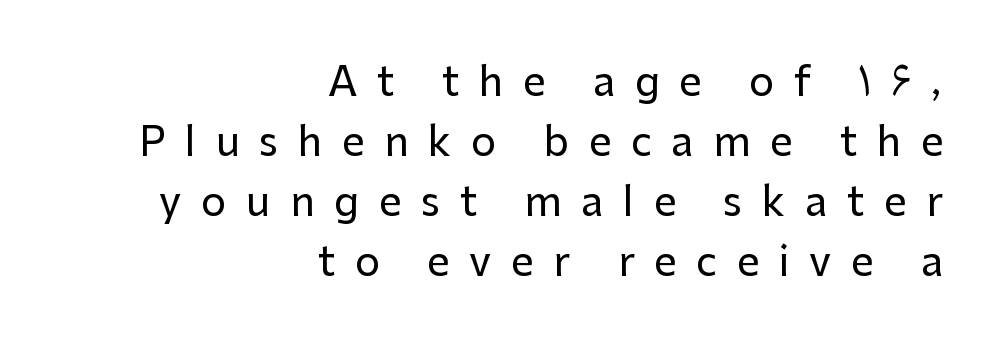
{"serif": "no", "italic": "no", "width": "normal", "stroke_contrast": "low", "x_height": "medium", "monospaced": "no", "underline": "no", "align": "right", "line_spacing": "normal", "line_spacing_ratio": 1.5, "letter_spacing": "wide", "letter_spacing_em": 0.49, "glyph_px": 40}
